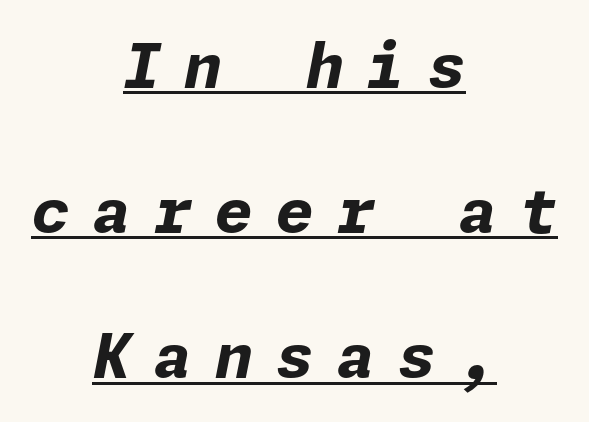
{"italic": "yes", "lean": "right", "slant_degrees": 11, "bold": "yes", "weight": "bold", "width": "normal", "stroke_contrast": "low", "x_height": "medium", "underline": "yes", "align": "center", "line_spacing": "loose", "line_spacing_ratio": 2.38, "letter_spacing": "wide", "letter_spacing_em": 0.38, "glyph_px": 61}
